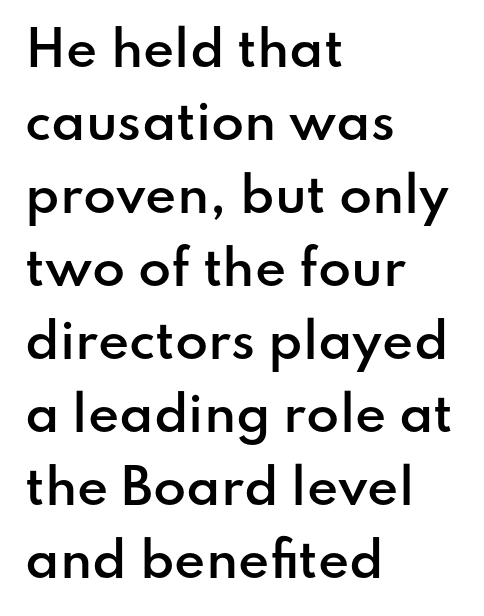
{"serif": "no", "italic": "no", "bold": "semi", "weight": "semibold", "width": "normal", "stroke_contrast": "low", "x_height": "small", "monospaced": "no", "underline": "no", "align": "left", "line_spacing": "normal", "line_spacing_ratio": 1.52, "letter_spacing": "normal", "letter_spacing_em": 0.0, "glyph_px": 48}
